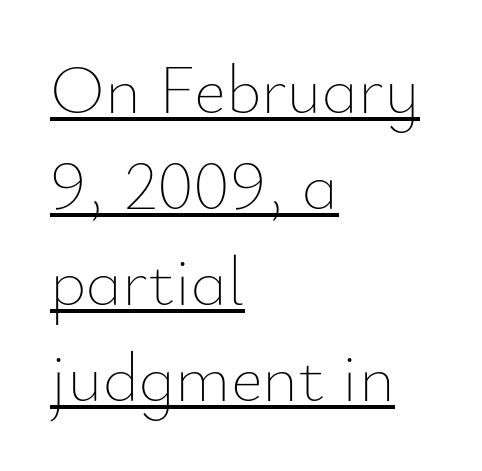
The block of text has a typical density, with ordinary space between rows. The horizontal fit of the characters is conventional and even. This sample carries an underscore along the baseline area. Letters have the restrained weight of plain body copy at most. Every character sits straight up, as roman type does.
